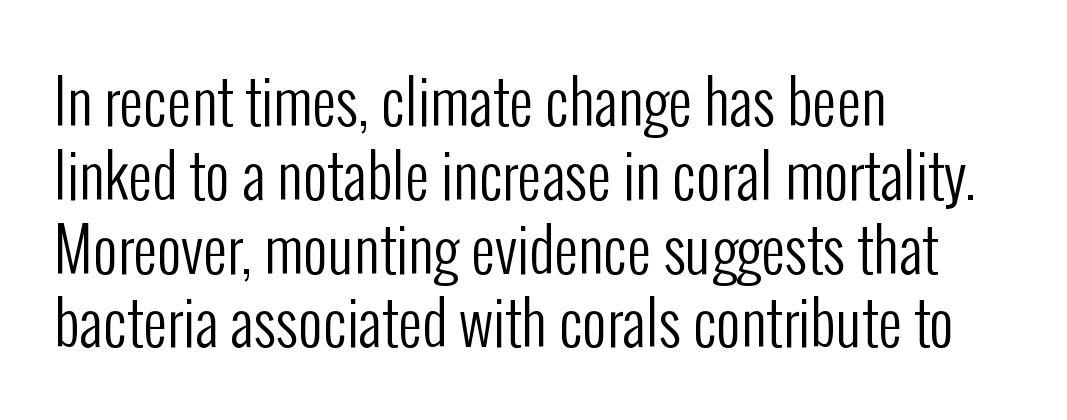
{"serif": "no", "italic": "no", "bold": "no", "weight": "regular", "width": "condensed", "stroke_contrast": "low", "x_height": "medium", "monospaced": "no", "underline": "no", "align": "left", "line_spacing_ratio": 1.23, "letter_spacing": "normal", "letter_spacing_em": 0.0, "glyph_px": 60}
